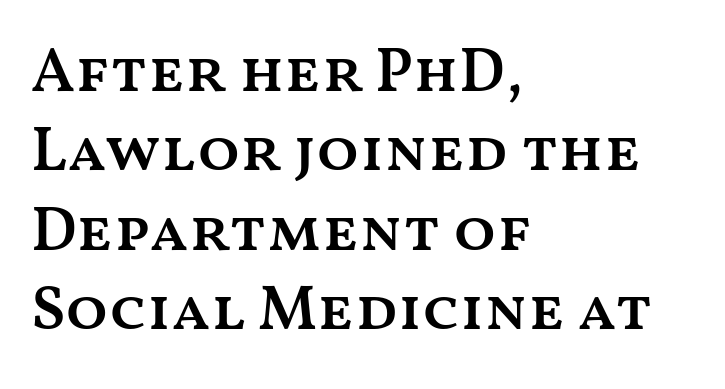
The image shows 62 px semibold, wide type, upright; set left-aligned, normal line spacing (1.28x), normal letter spacing, not underlined; medium stroke contrast and a medium x-height.
